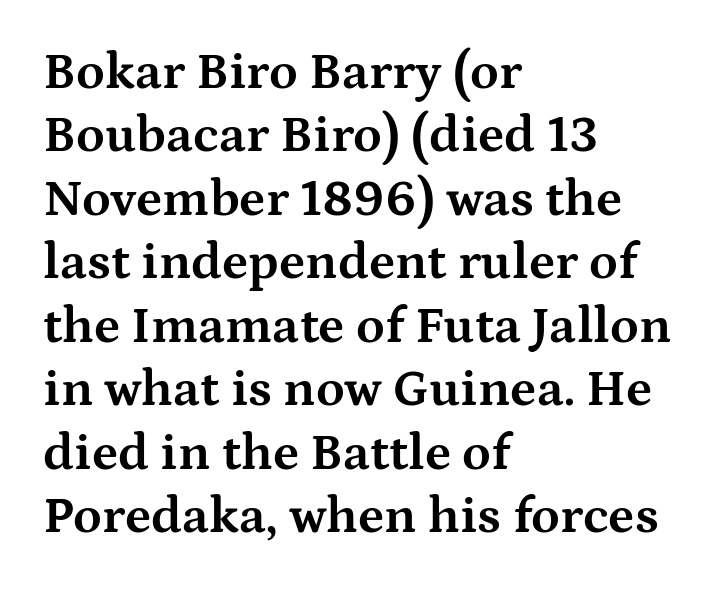
{"serif": "yes", "italic": "no", "bold": "yes", "weight": "bold", "width": "wide", "stroke_contrast": "medium", "x_height": "medium", "monospaced": "no", "underline": "no", "align": "left", "line_spacing_ratio": 1.22, "letter_spacing": "normal", "letter_spacing_em": 0.0, "glyph_px": 52}
